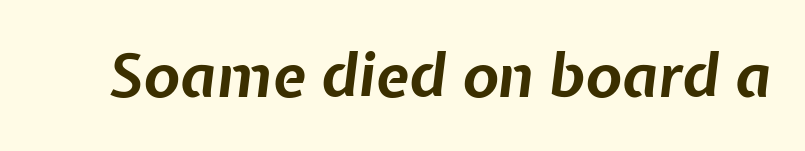
The image shows 60 px bold type, italic (leaning right); set normal letter spacing, not underlined; low stroke contrast and a medium x-height.
